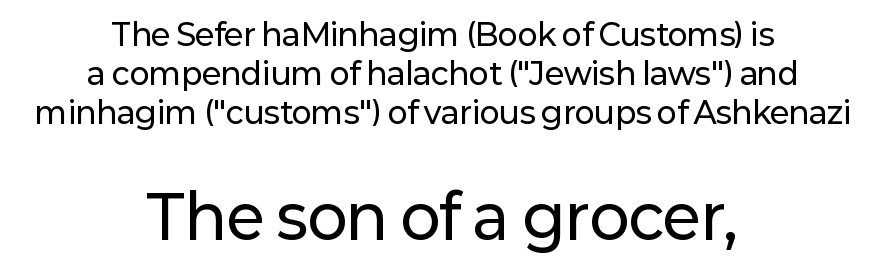
{"serif": "no", "italic": "no", "width": "normal", "stroke_contrast": "low", "x_height": "medium", "monospaced": "no", "underline": "no", "align": "center", "line_spacing": "normal", "line_spacing_ratio": 1.3, "letter_spacing": "normal", "letter_spacing_em": 0.0, "larger_block": "second", "size_ratio": 2.0, "glyph_px": 60}
